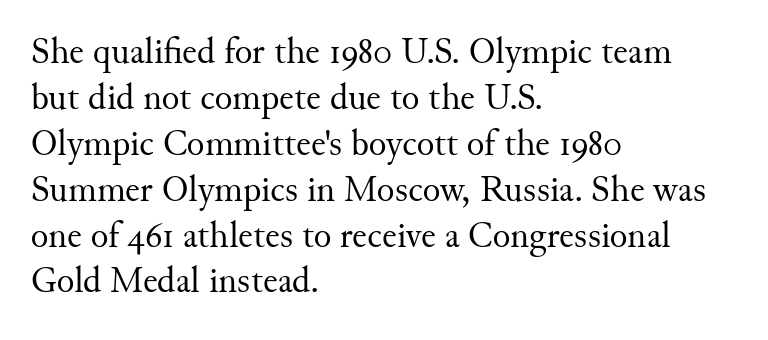
The image shows 37 px regular-weight serif type, upright; set left-aligned, line spacing 1.24x, normal letter spacing, not underlined; medium stroke contrast and a small x-height.
